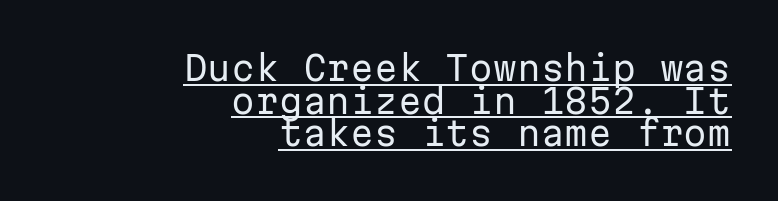
Does the type have serifs? No, each stem ends abruptly. Every character here occupies the same horizontal width, giving the sample a typewriter-like rhythm. The rendering uses a small line-height, squeezing the rows. What decoration does the sample have? An underline. This rendering leaves character spacing at its baseline value. Posture: straight, roman, zero tilt.
